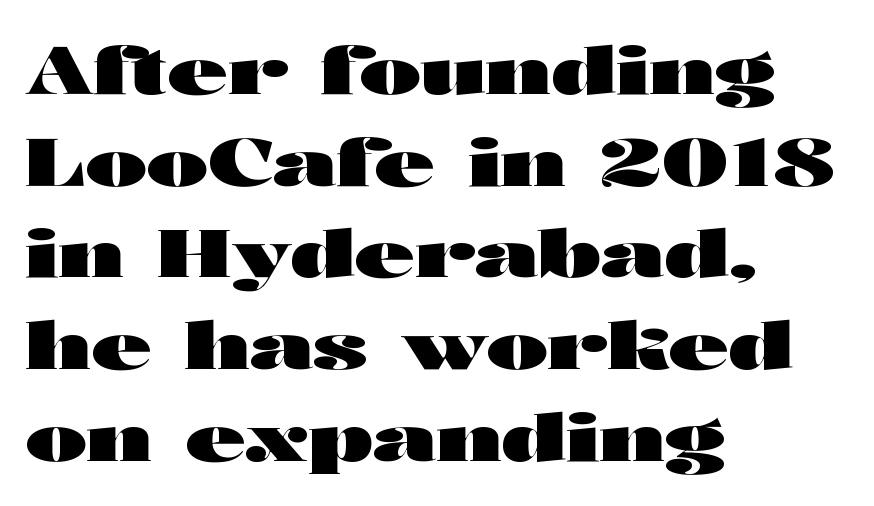
The image shows 66 px heavy, wide type, upright; set left-aligned, normal line spacing (1.39x), normal letter spacing, not underlined; high stroke contrast and a medium x-height.
